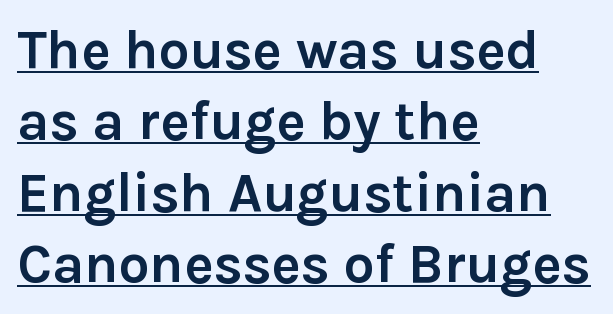
Q: Is the text bold? A: Yes.
Q: Is the text italic (slanted)? A: No, it is upright.
Q: Is the typeface a serif or a sans-serif typeface? A: Sans-serif.
Q: Is the text underlined? A: Yes.
Q: How is the paragraph aligned? A: Left-aligned.
Q: Is the spacing between letters normal or unusually wide? A: Normal.
Q: Is the spacing between lines tight, normal or loose? A: Normal.
Q: Width (condensed, normal, or wide)? A: Normal.
Q: Stroke contrast? A: Low.
Q: x-height? A: Medium.
Q: Monospaced? A: No.
